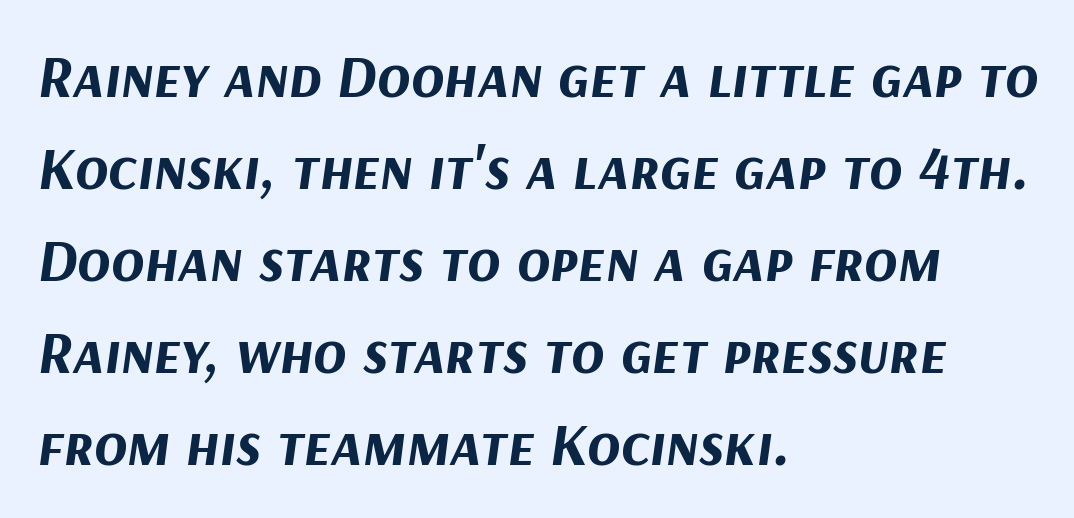
The image shows 61 px bold type, italic (leaning right); set left-aligned, normal line spacing (1.51x), normal letter spacing, not underlined; medium stroke contrast and a medium x-height.
